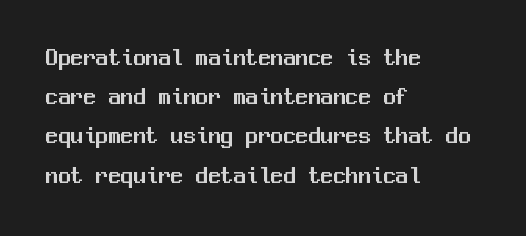
{"italic": "no", "underline": "no", "align": "left", "line_spacing": "normal", "line_spacing_ratio": 1.57, "letter_spacing": "normal", "letter_spacing_em": 0.0, "glyph_px": 25}
